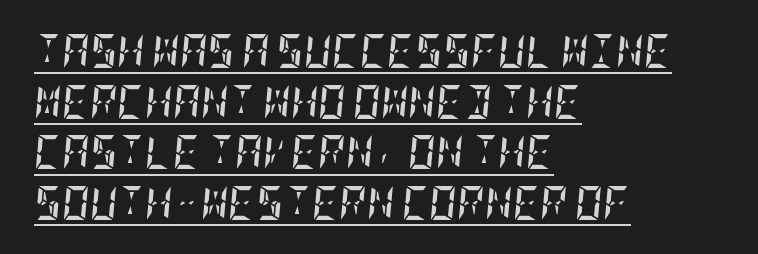
Q: Is the text bold? A: Yes.
Q: Is the text italic (slanted)? A: Yes, it leans right by about 5 degrees.
Q: Is the text underlined? A: Yes.
Q: How is the paragraph aligned? A: Left-aligned.
Q: Is the spacing between letters normal or unusually wide? A: Normal.
Q: Is the spacing between lines tight, normal or loose? A: Normal.
Q: Width (condensed, normal, or wide)? A: Condensed.
Q: Stroke contrast? A: Low.
Q: x-height? A: Large.
